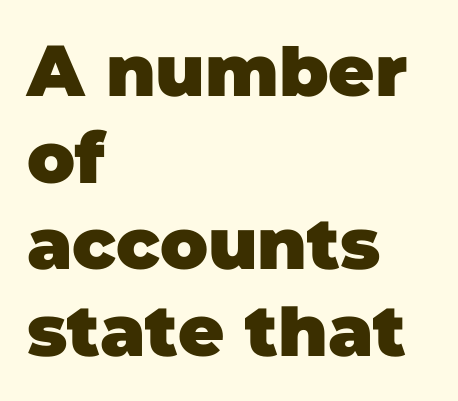
Does the type have serifs? No, each stem ends abruptly. Leftover space on each line is placed entirely after the last word. Descenders hang freely into open space. Typographic density is high because the face is bold. Here the designer chose a conventional face with non-uniform glyph widths. Tracking value appears to be zero — textbook default spacing.
